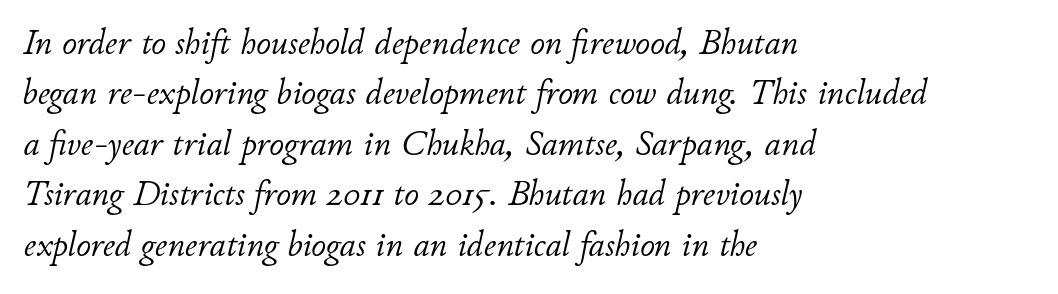
Q: Is the text bold? A: No.
Q: Is the text italic (slanted)? A: Yes, it leans right by about 11 degrees.
Q: Is the text underlined? A: No.
Q: How is the paragraph aligned? A: Left-aligned.
Q: Is the spacing between letters normal or unusually wide? A: Normal.
Q: Is the spacing between lines tight, normal or loose? A: Normal.
Q: Width (condensed, normal, or wide)? A: Normal.
Q: Stroke contrast? A: Low.
Q: x-height? A: Small.
Q: Monospaced? A: No.
